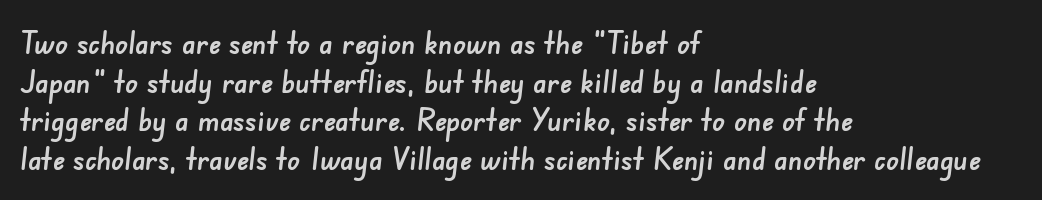
The image shows 32 px sans-serif type; set left-aligned, line spacing 1.21x, normal letter spacing, not underlined; low stroke contrast and a small x-height.
